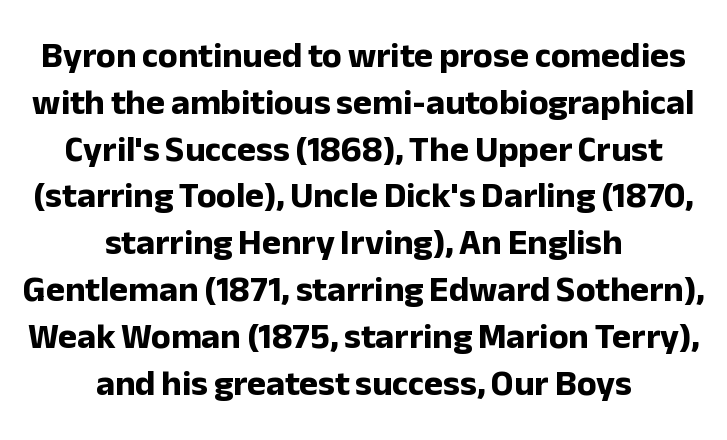
Q: Is the text bold? A: Yes.
Q: Is the text italic (slanted)? A: No, it is upright.
Q: Is the typeface a serif or a sans-serif typeface? A: Sans-serif.
Q: Is the text underlined? A: No.
Q: How is the paragraph aligned? A: Centered.
Q: Is the spacing between letters normal or unusually wide? A: Normal.
Q: Is the spacing between lines tight, normal or loose? A: Normal.
Q: Width (condensed, normal, or wide)? A: Normal.
Q: Stroke contrast? A: Low.
Q: x-height? A: Medium.
Q: Monospaced? A: No.
